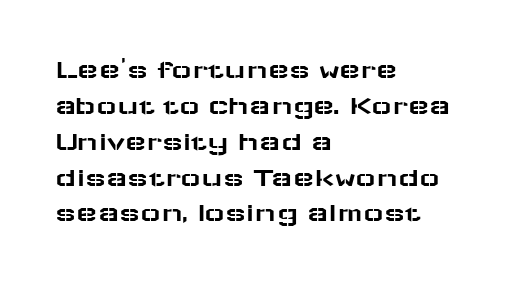
{"serif": "no", "italic": "no", "width": "wide", "stroke_contrast": "low", "x_height": "medium", "monospaced": "no", "underline": "no", "align": "left", "line_spacing": "normal", "line_spacing_ratio": 1.28, "letter_spacing": "normal", "letter_spacing_em": 0.0, "glyph_px": 28}
